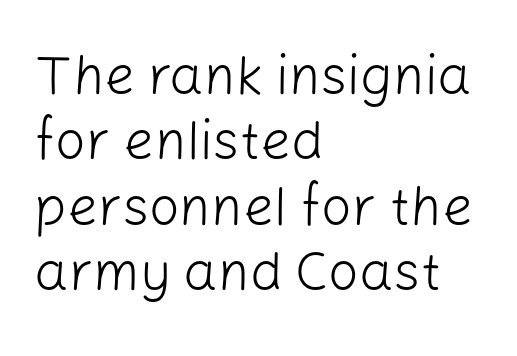
The passage shown is typed in a proportional face where columns would drift. The typography opts for an upright posture over an oblique one. The space beneath each line is pristine and unruled. Here the glyphs are tracked normally, forming tight word shapes.
